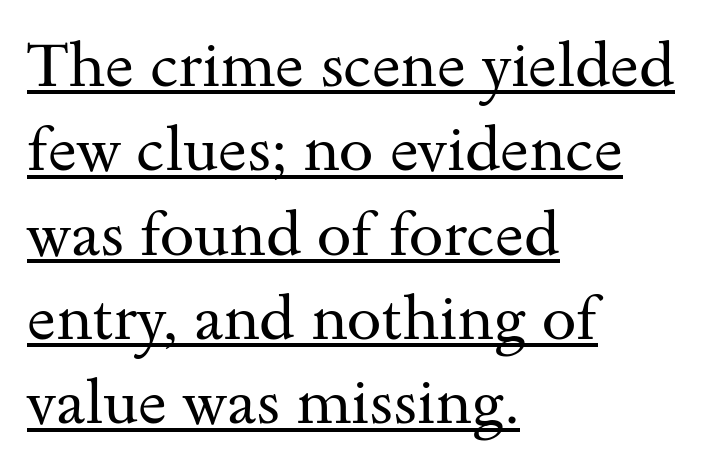
The image shows 62 px regular-weight, wide serif type, upright; set left-aligned, normal line spacing (1.36x), normal letter spacing, underlined; medium stroke contrast and a small x-height.
